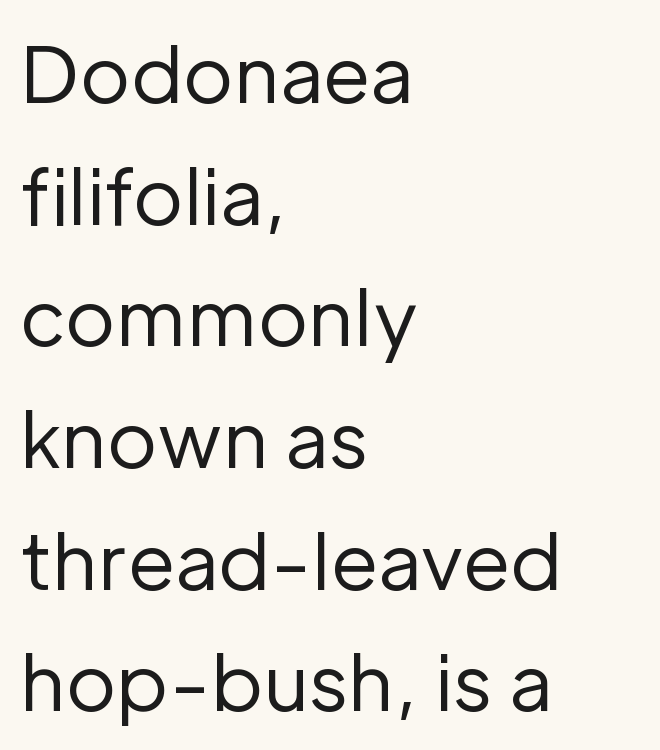
The letters stand straight up with perfectly vertical stems. The block of text has a typical density, with ordinary space between rows. Letterform terminals end flat and unadorned throughout the passage. Is the type heavy? It reads as light-to-regular instead. The line texture is even and compact thanks to regular tracking. The gap between lines stays unmarked.
